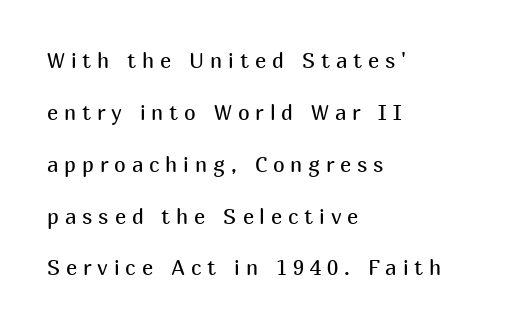
The image shows 21 px text type, upright; set left-aligned, loose line spacing (2.47x), unusually wide letter spacing (+0.28 em), not underlined.
